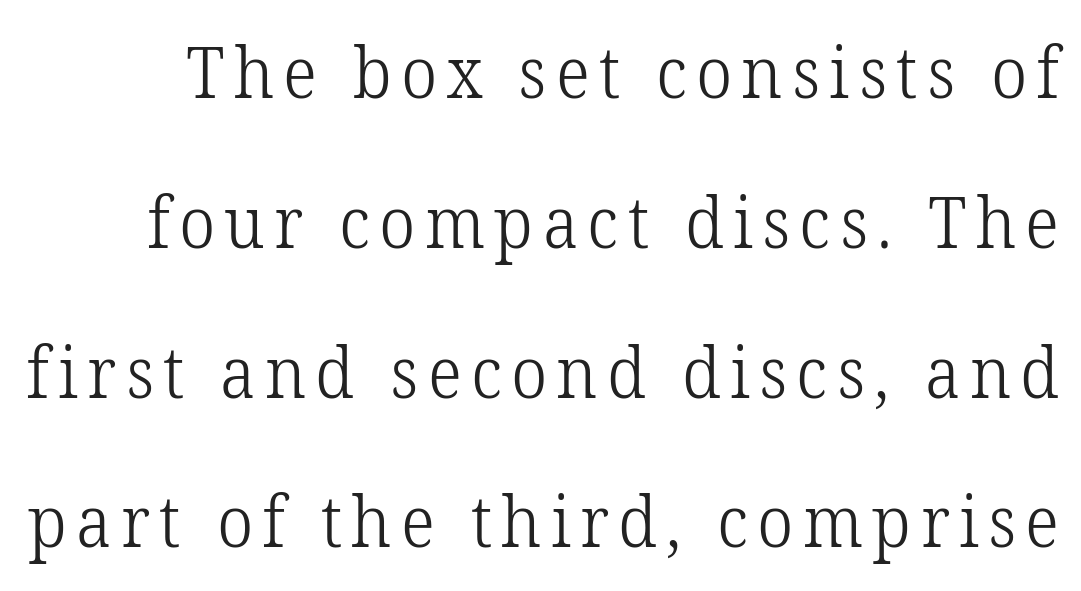
Q: Is the text bold? A: No.
Q: Is the text italic (slanted)? A: No, it is upright.
Q: Is the typeface a serif or a sans-serif typeface? A: Serif.
Q: Is the text underlined? A: No.
Q: Is the spacing between lines tight, normal or loose? A: Loose.
Q: Width (condensed, normal, or wide)? A: Normal.
Q: Stroke contrast? A: Low.
Q: x-height? A: Medium.
Q: Monospaced? A: No.
